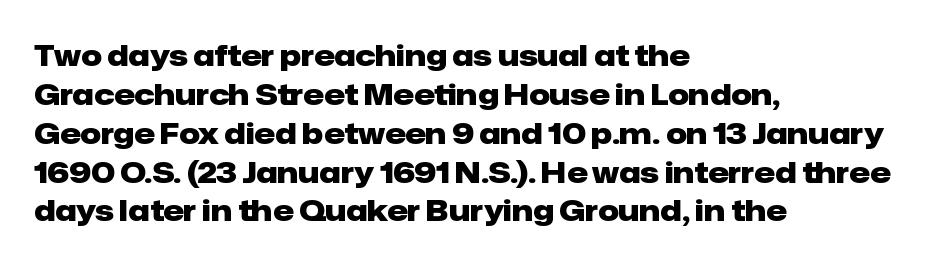
Type without underlining. What stands out about the letter spacing? Nothing — it is the standard amount. Typographic density is high because the face is bold. A typesetter would call this proportional, since set widths differ per character.
